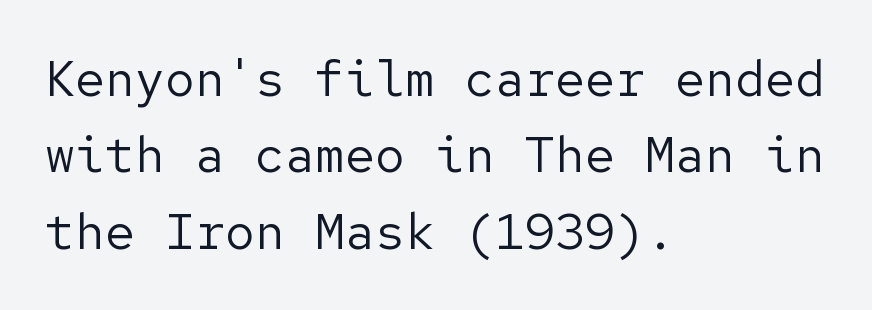
{"serif": "no", "italic": "no", "bold": "no", "weight": "regular", "width": "normal", "stroke_contrast": "low", "x_height": "medium", "underline": "no", "align": "left", "line_spacing": "normal", "line_spacing_ratio": 1.53, "letter_spacing": "normal", "letter_spacing_em": 0.0, "glyph_px": 50}
